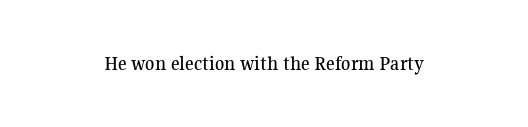
Q: Is the text italic (slanted)? A: No, it is upright.
Q: Is the text underlined? A: No.
Q: Is the spacing between letters normal or unusually wide? A: Normal.
